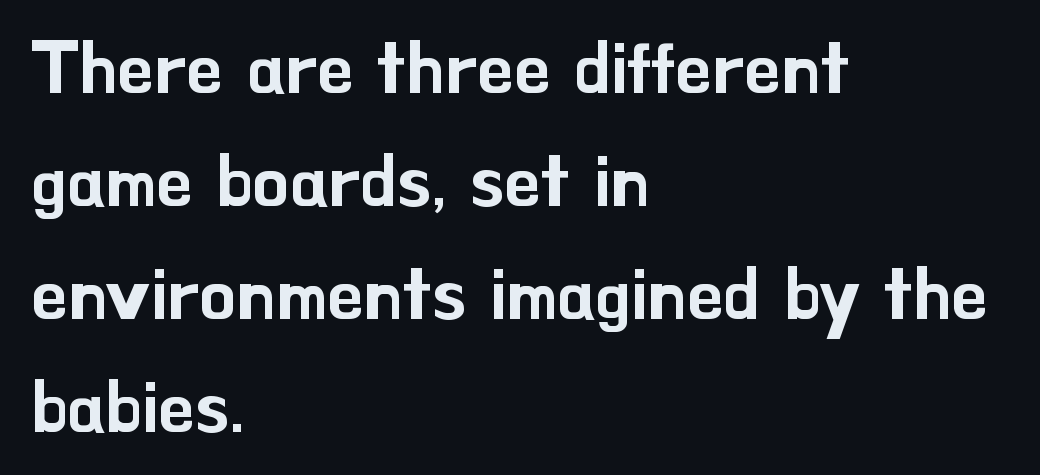
{"serif": "no", "italic": "no", "width": "normal", "stroke_contrast": "low", "x_height": "small", "monospaced": "no", "underline": "no", "align": "left", "line_spacing": "normal", "line_spacing_ratio": 1.57, "letter_spacing": "normal", "letter_spacing_em": 0.0, "glyph_px": 72}
